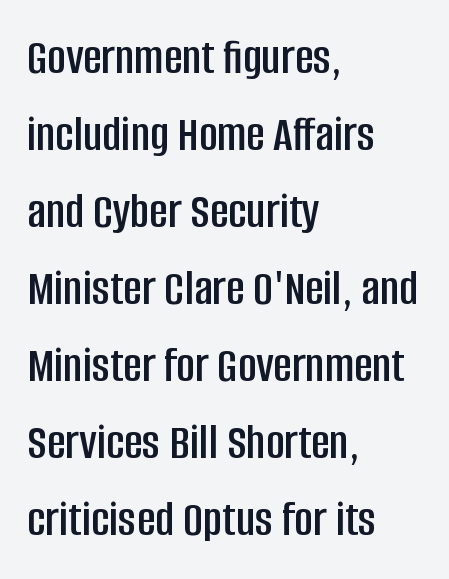
The image shows 51 px condensed sans-serif type, upright; set left-aligned, normal line spacing (1.51x), normal letter spacing, not underlined; low stroke contrast and a large x-height.
